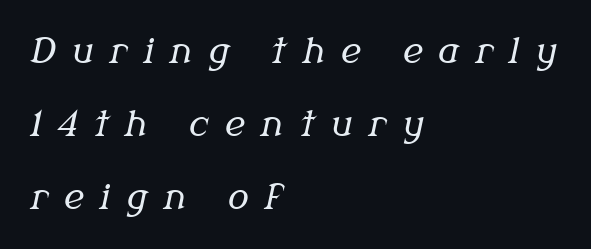
The image shows 35 px regular-weight serif type, italic (leaning right); set left-aligned, loose line spacing (2.09x), unusually wide letter spacing (+0.46 em), not underlined; medium stroke contrast and a medium x-height.
